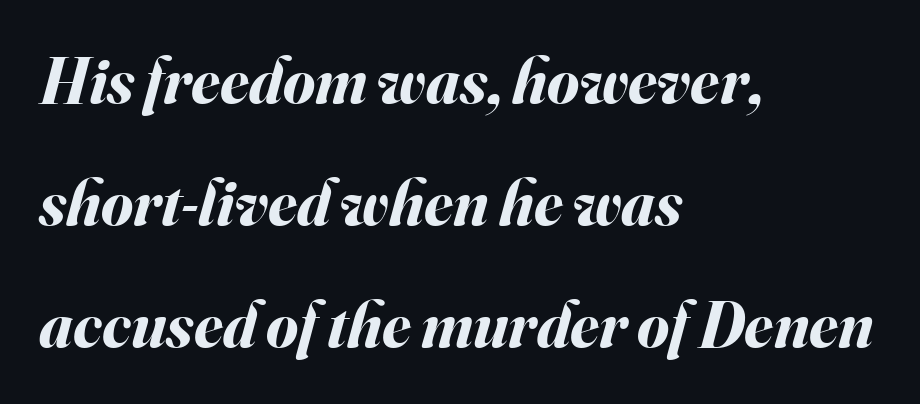
The image shows 65 px bold type, italic (leaning right); set left-aligned, line spacing 1.88x, normal letter spacing, not underlined; medium stroke contrast and a small x-height.
